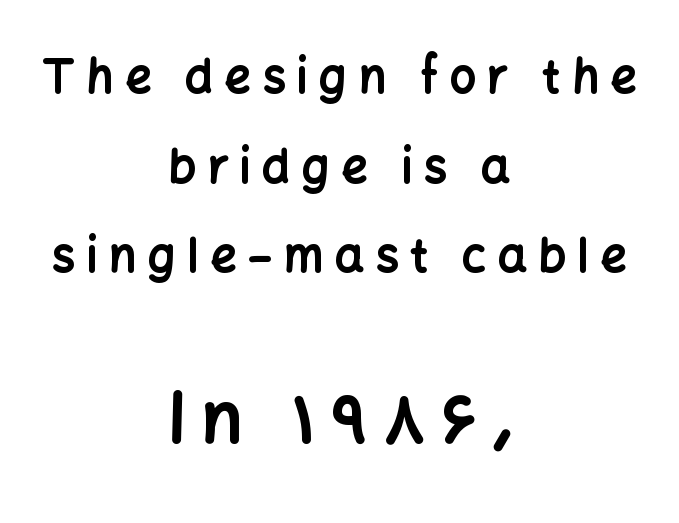
The image shows 69 px bold sans-serif type, upright; set centered, loose line spacing (1.95x), unusually wide letter spacing (+0.25 em), not underlined; the second (bottom) block is 1.5x larger; low stroke contrast and a medium x-height.
